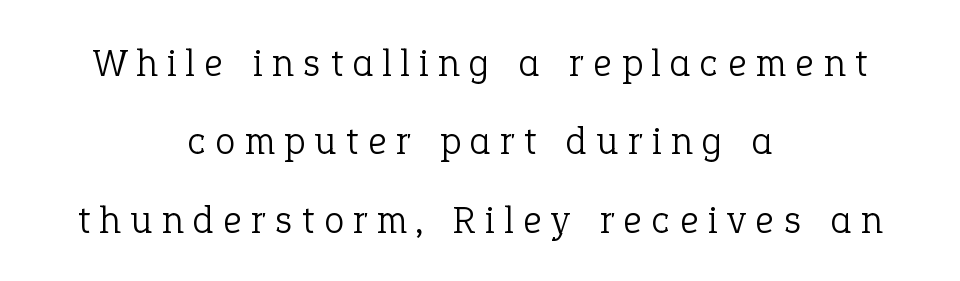
The image shows 40 px light serif type, upright; set centered, loose line spacing (1.96x), unusually wide letter spacing (+0.25 em), not underlined; low stroke contrast and a medium x-height.
